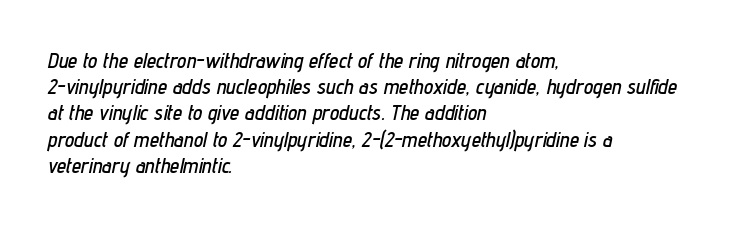
The image shows 21 px text type, italic (leaning right); set left-aligned, normal line spacing (1.25x), normal letter spacing, not underlined.
